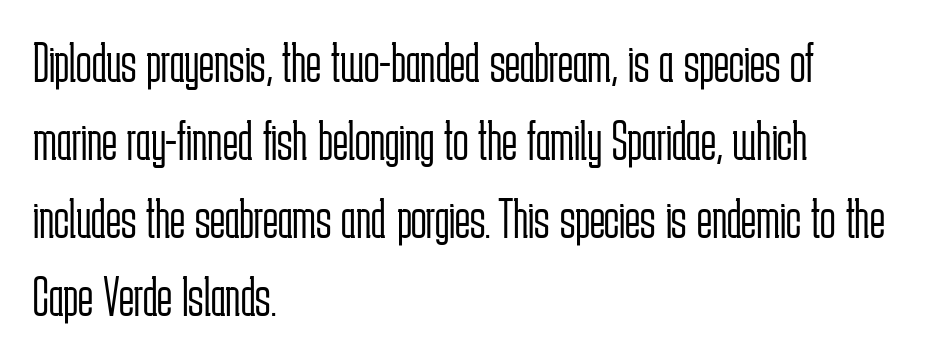
The font's upright variant was chosen for this text. Notice how descenders clear the ascenders below comfortably — that's standard leading. The text was rendered using a sans face with plain stroke endings. No extra ink here — the face is not bold. In terms of letterspacing, this is plain default setting. Rule under the text: the space is simply empty.
